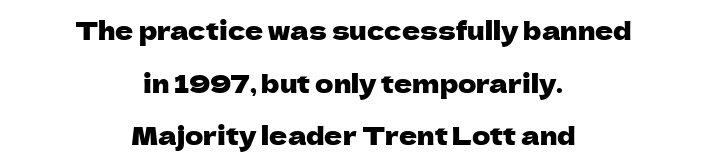
Leading is clearly above the norm, producing a sparse column. These lines were composed using upright roman letters. This rendering features lettering with no underline. Students, note that the glyphs here touch the page at normal intervals. The compositor balanced each line on the midline.
